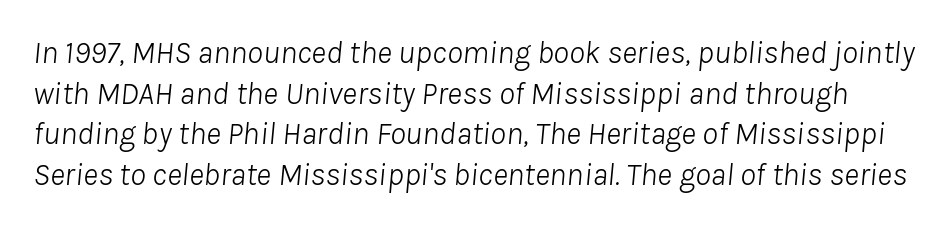
The image shows 32 px light type, italic (leaning right); set normal line spacing (1.27x), normal letter spacing, not underlined; low stroke contrast and a medium x-height.
